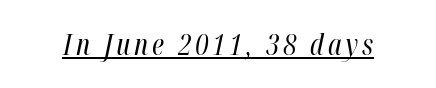
The font sits on the lighter half of the weight spectrum, regular included. Does the lettering tilt? It does — this is italic. A typesetter would call this proportional, since set widths differ per character. What decoration does the sample have? An underline.
